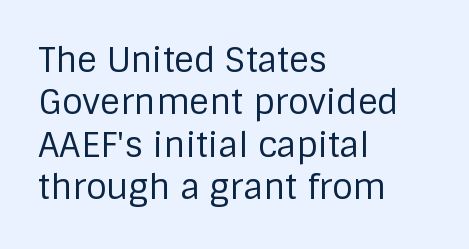
{"serif": "no", "italic": "no", "bold": "no", "weight": "regular", "width": "normal", "stroke_contrast": "low", "x_height": "large", "monospaced": "no", "underline": "no", "align": "left", "line_spacing": "normal", "line_spacing_ratio": 1.25, "letter_spacing": "normal", "letter_spacing_em": 0.0, "glyph_px": 34}
